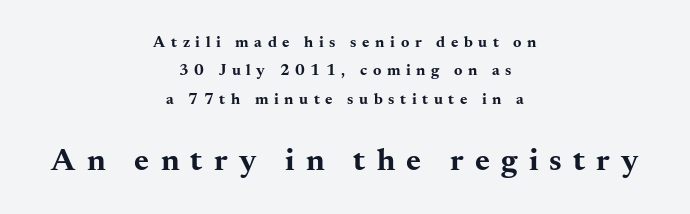
{"serif": "yes", "italic": "no", "bold": "yes", "weight": "bold", "width": "wide", "stroke_contrast": "medium", "x_height": "small", "monospaced": "no", "underline": "no", "align": "center", "line_spacing_ratio": 1.77, "letter_spacing": "wide", "letter_spacing_em": 0.35, "larger_block": "second", "size_ratio": 2.0, "glyph_px": 32}
